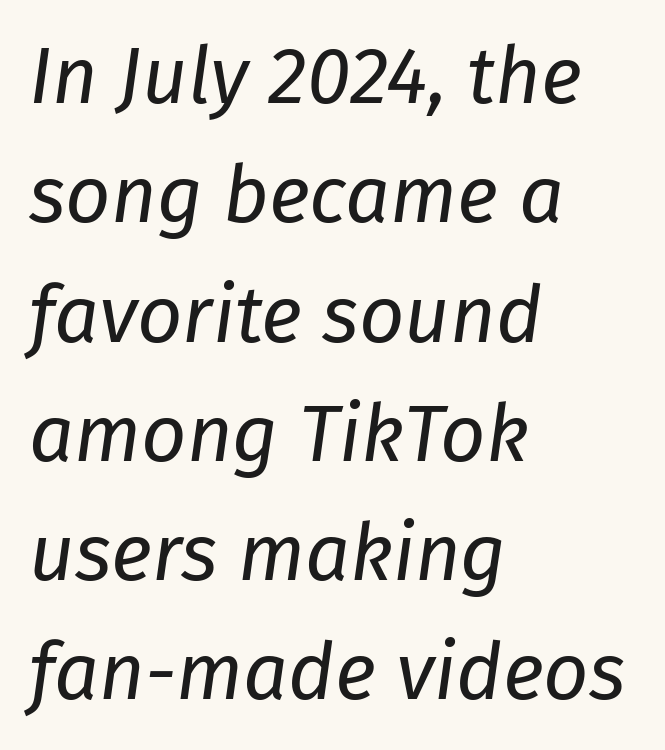
The image shows 79 px regular-weight type, italic (leaning right); set left-aligned, normal line spacing (1.51x), normal letter spacing, not underlined; low stroke contrast and a medium x-height.
